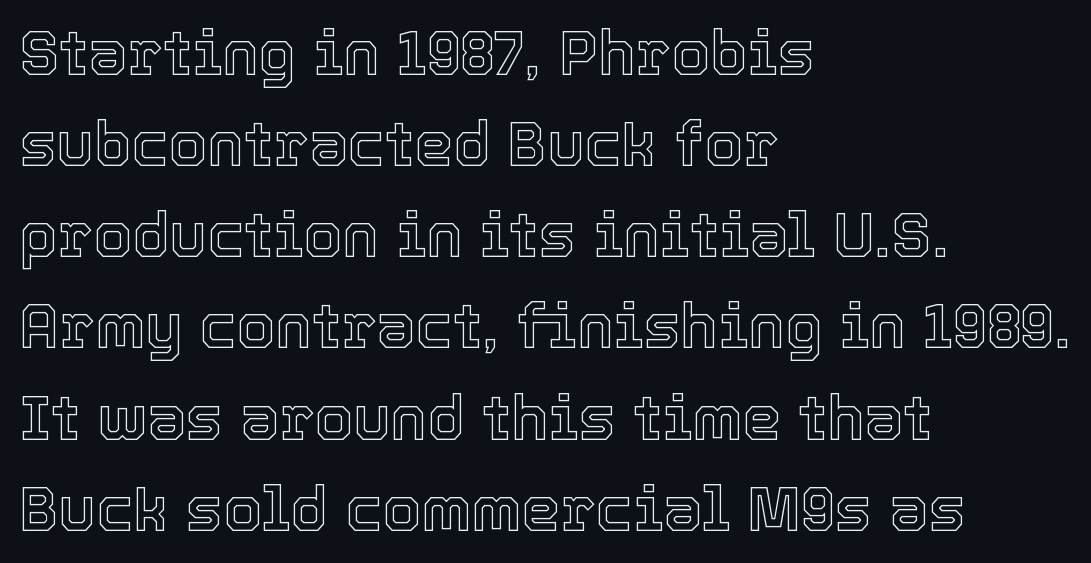
Q: Is the text italic (slanted)? A: No, it is upright.
Q: Is the text underlined? A: No.
Q: How is the paragraph aligned? A: Left-aligned.
Q: Is the spacing between letters normal or unusually wide? A: Normal.
Q: Is the spacing between lines tight, normal or loose? A: Normal.
Q: Width (condensed, normal, or wide)? A: Normal.
Q: x-height? A: Medium.
Q: Monospaced? A: No.
